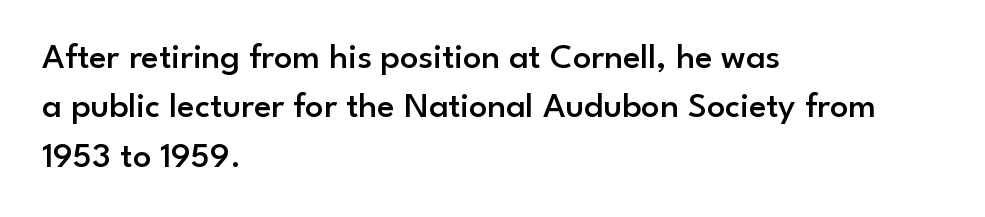
The image shows 36 px semibold sans-serif type, upright; set left-aligned, normal line spacing (1.37x), normal letter spacing, not underlined; low stroke contrast and a small x-height.
